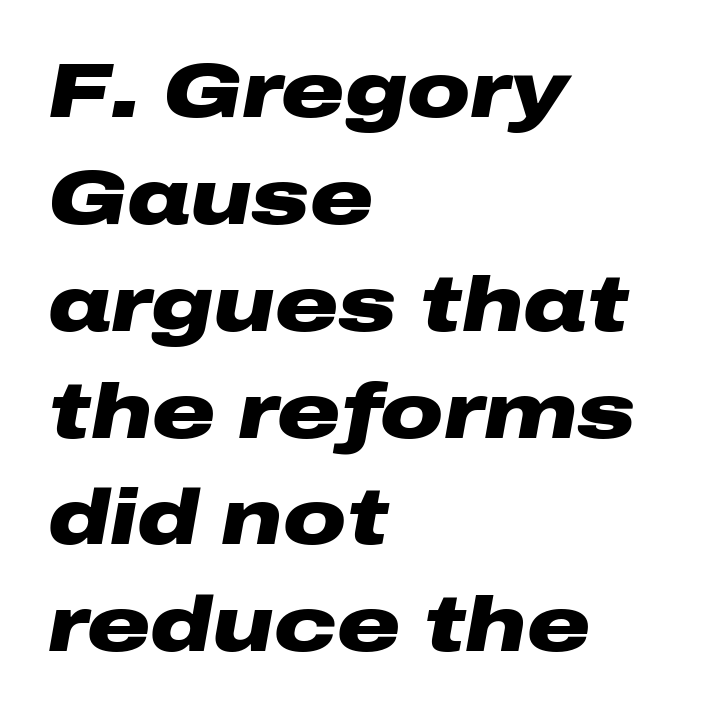
The image shows 78 px heavy, wide type, italic (leaning right); set left-aligned, normal line spacing (1.37x), normal letter spacing, not underlined; low stroke contrast and a medium x-height.
